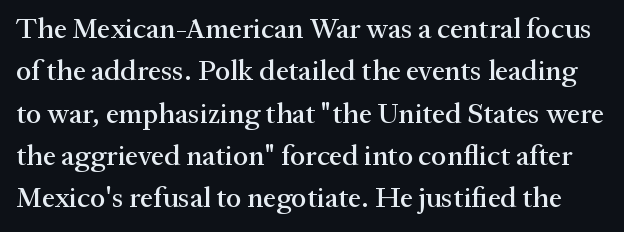
The image shows 29 px serif type, upright; set normal line spacing (1.46x), normal letter spacing, not underlined; medium stroke contrast and a medium x-height.
